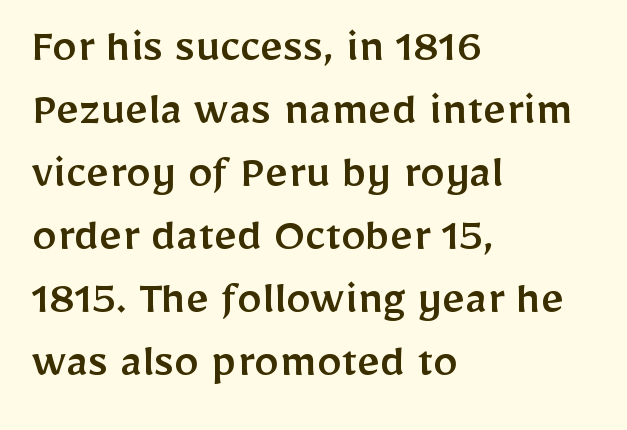
The image shows 50 px sans-serif type, upright; set left-aligned, normal line spacing (1.26x), normal letter spacing, not underlined; low stroke contrast and a medium x-height.
